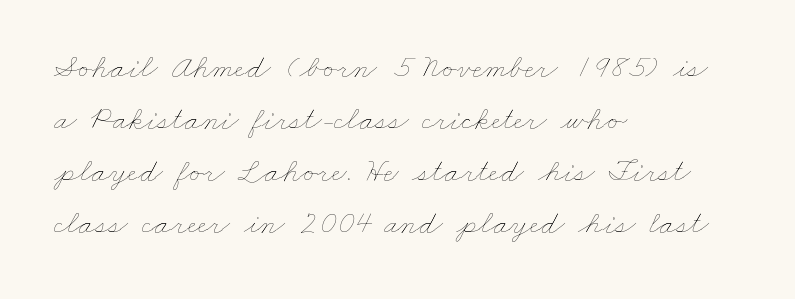
Counters stay open thanks to moderate or lighter strokes. Each line starts at the same left margin while the right side varies. These lines sit exactly where default settings would place them. Descender tails drop into unmarked territory. In terms of letterspacing, this is plain default setting. Proportional: the letters do not fall into vertical columns.
